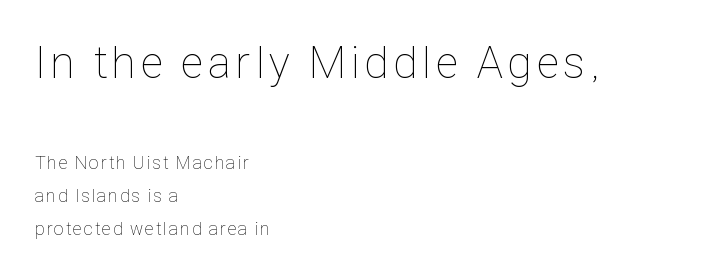
The font sits on the lighter half of the weight spectrum, regular included. The passage is arranged the way most books set body copy — flush left. Which of the two is more prominent by size? The first, at the top. Here the designer chose a conventional face with non-uniform glyph widths.
